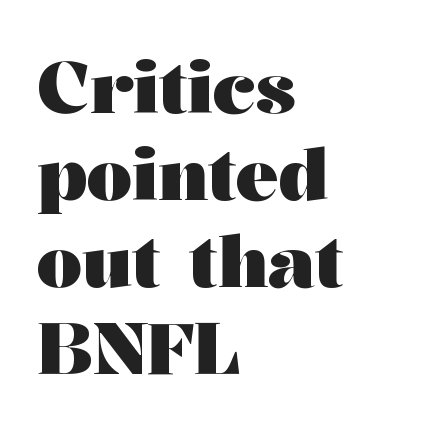
Q: Is the text bold? A: Yes.
Q: Is the text italic (slanted)? A: No, it is upright.
Q: Is the typeface a serif or a sans-serif typeface? A: Serif.
Q: Is the text underlined? A: No.
Q: How is the paragraph aligned? A: Left-aligned.
Q: Is the spacing between letters normal or unusually wide? A: Normal.
Q: Width (condensed, normal, or wide)? A: Wide.
Q: Stroke contrast? A: Medium.
Q: x-height? A: Medium.
Q: Monospaced? A: No.
